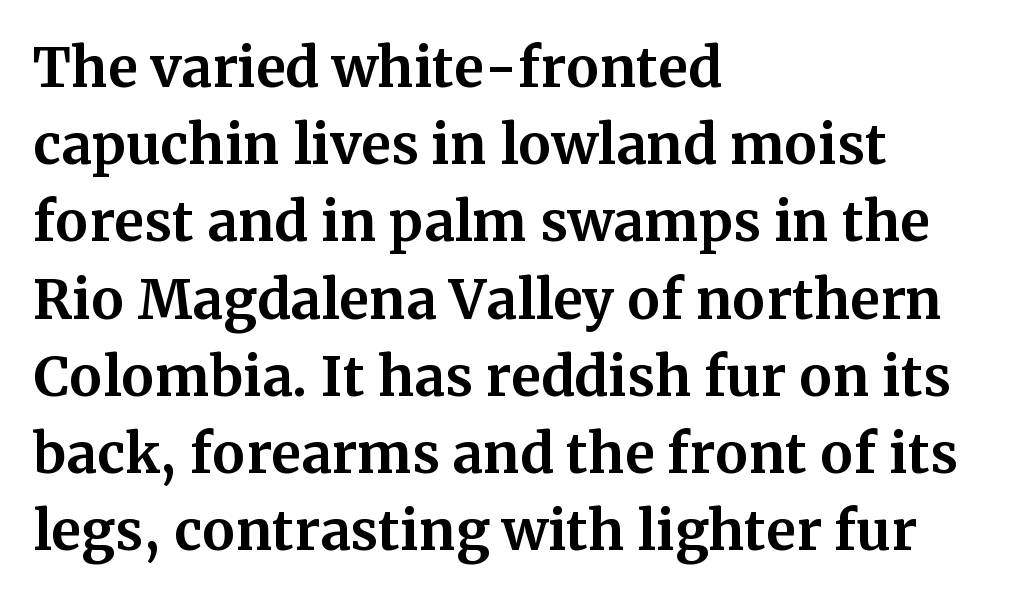
Beneath every word, the page is bare. Designer's note — italics off, roman on. Which margin do the lines hug? The left one — the right edge is uneven. Standard letterfit; no display-style spreading of the glyphs.
